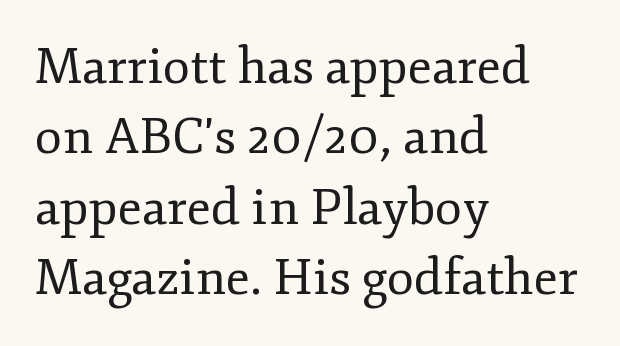
The image shows 50 px regular-weight serif type, upright; set left-aligned, normal line spacing (1.41x), normal letter spacing, not underlined; low stroke contrast and a small x-height.
